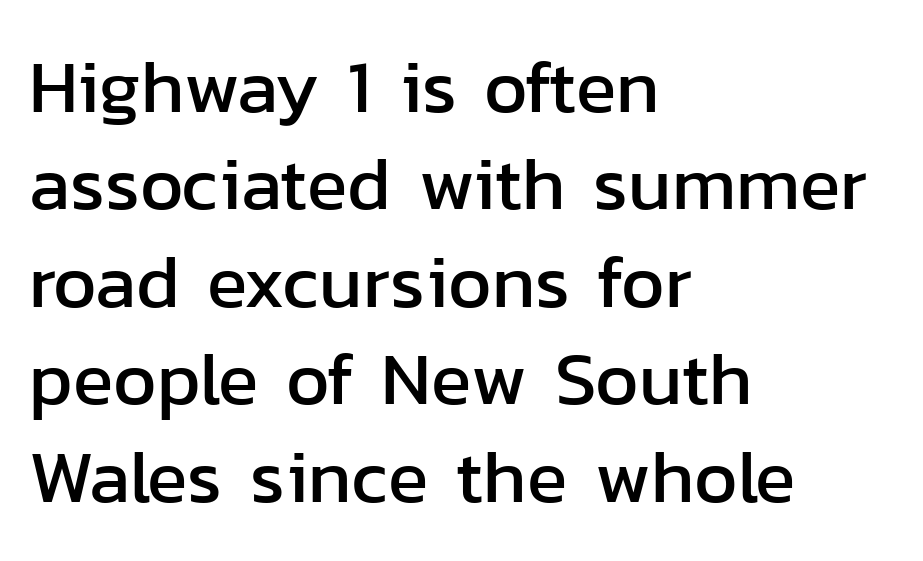
Q: Is the text italic (slanted)? A: No, it is upright.
Q: Is the typeface a serif or a sans-serif typeface? A: Sans-serif.
Q: Is the text underlined? A: No.
Q: How is the paragraph aligned? A: Left-aligned.
Q: Is the spacing between letters normal or unusually wide? A: Normal.
Q: Is the spacing between lines tight, normal or loose? A: Normal.
Q: Width (condensed, normal, or wide)? A: Normal.
Q: Stroke contrast? A: Low.
Q: x-height? A: Medium.
Q: Monospaced? A: No.
